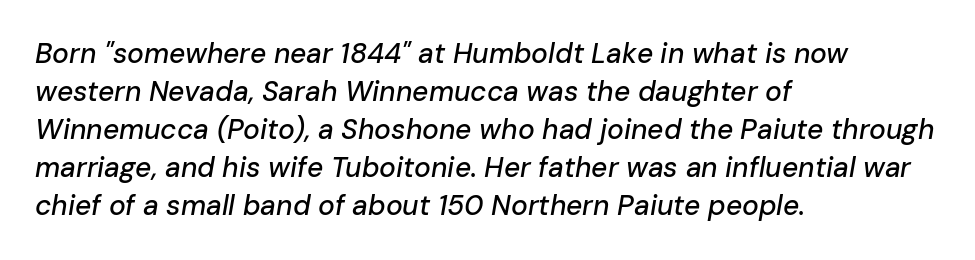
Between one letter and the next there's only the usual sliver of space. Decoration check: the copy has no underline. The passage shown stacks its lines at a standard gap. The letters are slanted; this is an italic face. This sample has the flowing, uneven cadence of proportional lettering.
